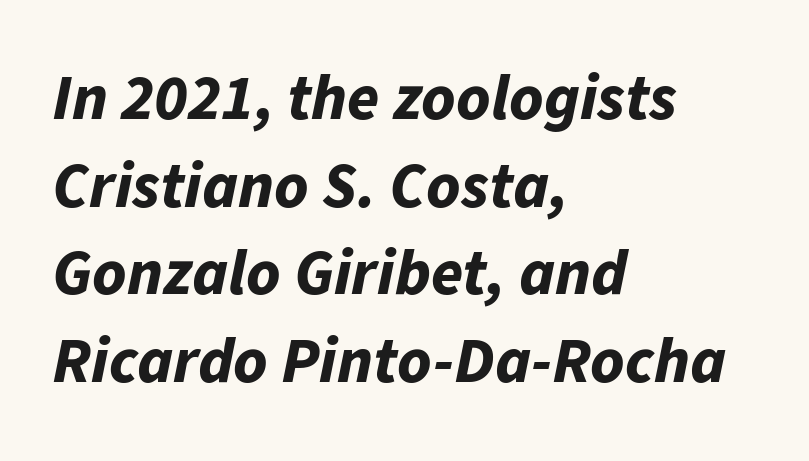
The image shows 65 px bold type, italic (leaning right); set left-aligned, normal line spacing (1.35x), normal letter spacing, not underlined; low stroke contrast and a medium x-height.
